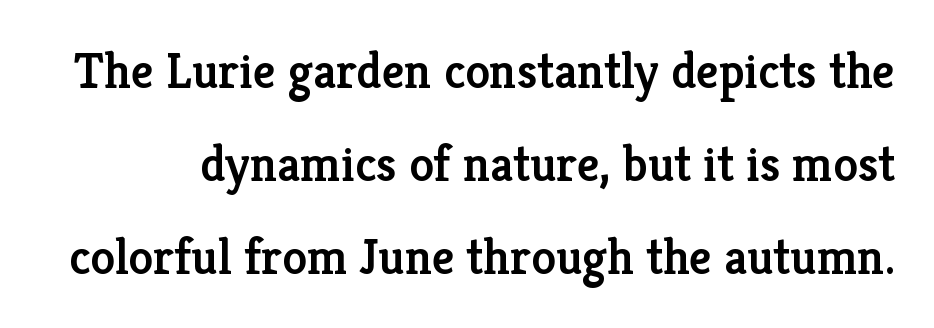
{"serif": "yes", "italic": "no", "bold": "semi", "weight": "semibold", "width": "normal", "stroke_contrast": "low", "x_height": "medium", "monospaced": "no", "underline": "no", "line_spacing_ratio": 1.86, "letter_spacing": "normal", "letter_spacing_em": 0.0, "glyph_px": 50}
